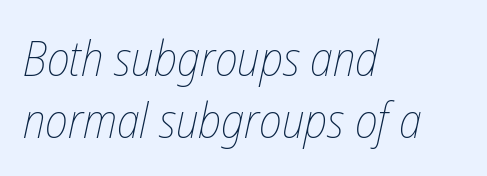
The image shows 49 px thin, condensed type, italic (leaning right); set left-aligned, normal line spacing (1.26x), normal letter spacing, not underlined; low stroke contrast and a medium x-height.
